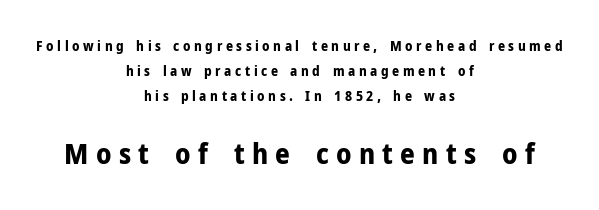
Q: Is the text bold? A: Yes.
Q: Is the text italic (slanted)? A: No, it is upright.
Q: Is the typeface a serif or a sans-serif typeface? A: Sans-serif.
Q: Is the text underlined? A: No.
Q: How is the paragraph aligned? A: Centered.
Q: Is the spacing between letters normal or unusually wide? A: Unusually wide.
Q: Which block of text is set in a larger size, the first (top) or the second (bottom)? A: The second (bottom) one.
Q: Width (condensed, normal, or wide)? A: Normal.
Q: Stroke contrast? A: Low.
Q: x-height? A: Medium.
Q: Monospaced? A: No.
